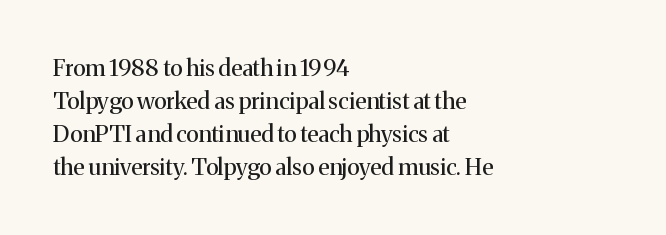
{"italic": "no", "bold": "no", "underline": "no", "align": "left", "line_spacing": "normal", "line_spacing_ratio": 1.43, "letter_spacing": "normal", "letter_spacing_em": 0.0, "glyph_px": 23}
